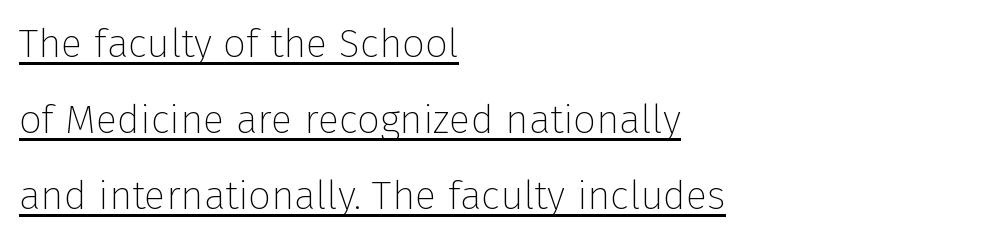
{"serif": "no", "italic": "no", "bold": "no", "weight": "thin", "width": "normal", "stroke_contrast": "low", "x_height": "medium", "monospaced": "no", "underline": "yes", "align": "left", "line_spacing": "loose", "line_spacing_ratio": 1.9, "letter_spacing": "normal", "letter_spacing_em": 0.0, "glyph_px": 40}
